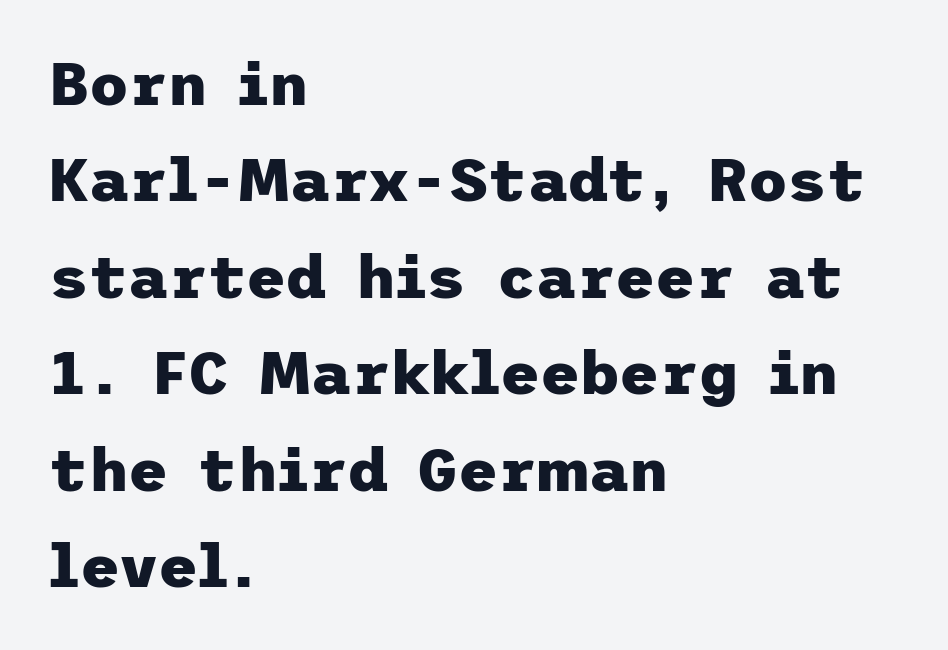
{"serif": "no", "italic": "no", "bold": "yes", "weight": "heavy", "width": "normal", "stroke_contrast": "low", "x_height": "medium", "underline": "no", "align": "left", "line_spacing": "normal", "line_spacing_ratio": 1.58, "letter_spacing": "normal", "letter_spacing_em": 0.0, "glyph_px": 61}
